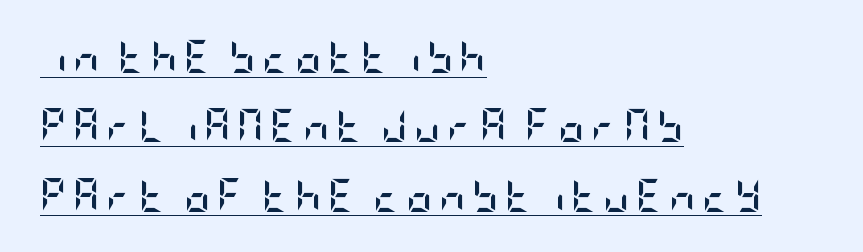
{"serif": "no", "italic": "no", "bold": "yes", "weight": "semibold", "width": "condensed", "stroke_contrast": "low", "x_height": "large", "underline": "yes", "align": "left", "line_spacing": "loose", "line_spacing_ratio": 2.1, "glyph_px": 33}
